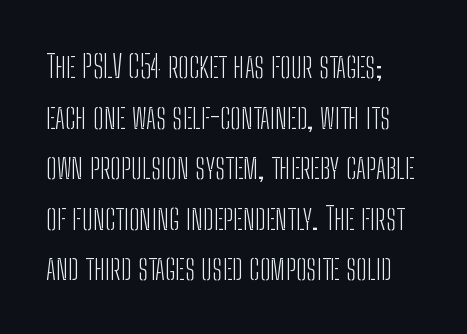
{"serif": "no", "italic": "no", "bold": "no", "weight": "light", "width": "condensed", "stroke_contrast": "low", "x_height": "medium", "monospaced": "no", "underline": "no", "align": "left", "line_spacing": "normal", "line_spacing_ratio": 1.58, "letter_spacing": "normal", "letter_spacing_em": 0.0, "glyph_px": 32}
